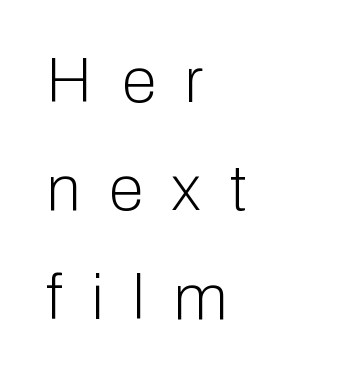
Is this a fixed-width face? No — the glyphs have proportional, varying widths. Weight: in the light-to-regular range. A typesetter would call this heavily tracked-out type. Ascenders rise straight up at ninety degrees. Line starts are locked; line ends wander. A bare baseline throughout the passage.
